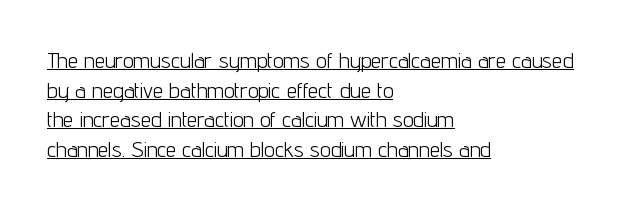
Q: Is the text bold? A: No.
Q: Is the text italic (slanted)? A: No, it is upright.
Q: Is the text underlined? A: Yes.
Q: How is the paragraph aligned? A: Left-aligned.
Q: Is the spacing between letters normal or unusually wide? A: Normal.
Q: Is the spacing between lines tight, normal or loose? A: Normal.
